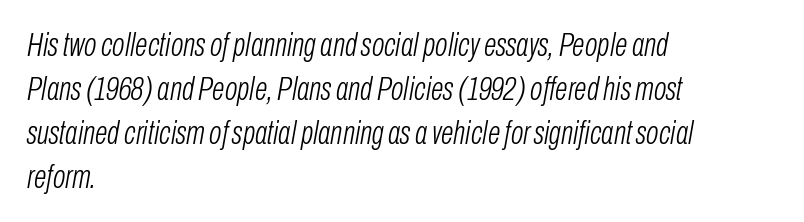
No extra ink here — the face is not bold. This rendering leaves character spacing at its baseline value. Note the varied advance widths — an 'i' is clearly narrower than an 'm'. Does the copy run flush right? No — it runs flush left.
